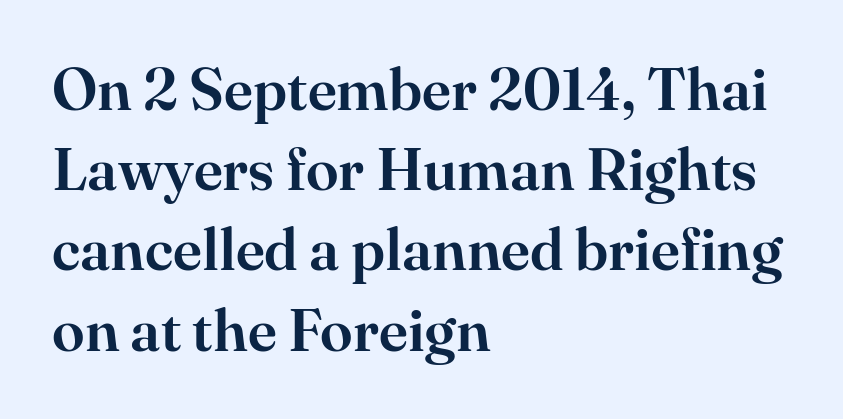
The axis of the letterforms is exactly vertical. This sample uses a serif face. The typesetter chose a ragged-right arrangement here. Leading: standard.
